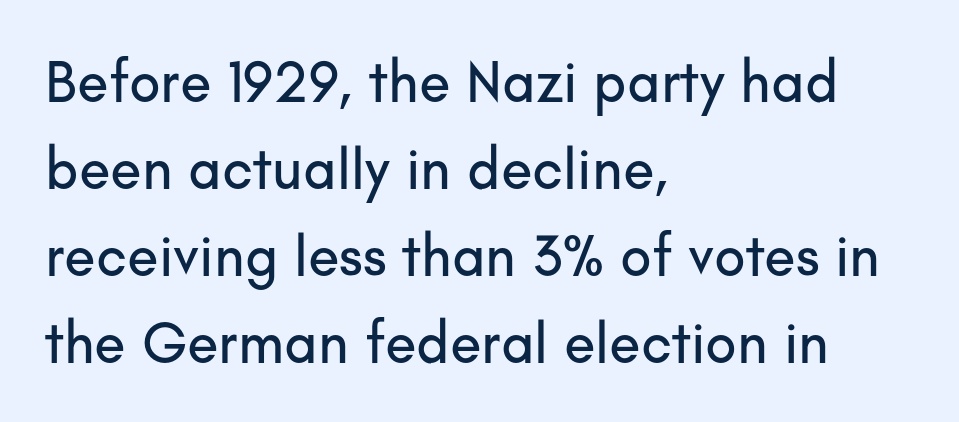
The image shows 58 px sans-serif type, upright; set left-aligned, normal line spacing (1.5x), normal letter spacing, not underlined; low stroke contrast and a small x-height.
